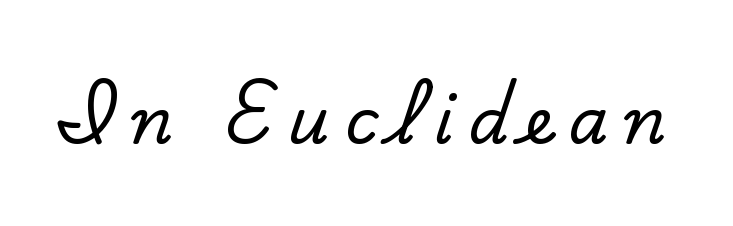
Q: Is the text italic (slanted)? A: Yes.
Q: Is the typeface a serif or a sans-serif typeface? A: Serif.
Q: Is the text underlined? A: No.
Q: Is the spacing between letters normal or unusually wide? A: Unusually wide.
Q: Width (condensed, normal, or wide)? A: Normal.
Q: Stroke contrast? A: Low.
Q: x-height? A: Small.
Q: Monospaced? A: No.
